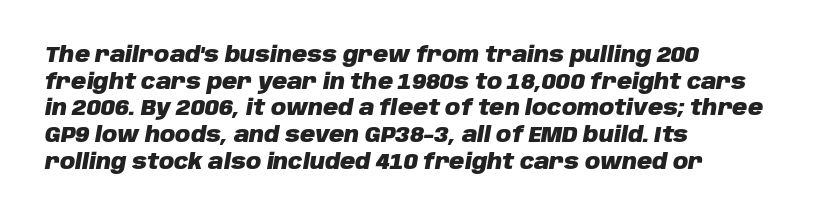
{"italic": "yes", "lean": "right", "slant_degrees": 10, "bold": "yes", "underline": "no", "align": "left", "line_spacing": "normal", "line_spacing_ratio": 1.27, "letter_spacing": "normal", "letter_spacing_em": 0.0, "glyph_px": 21}
